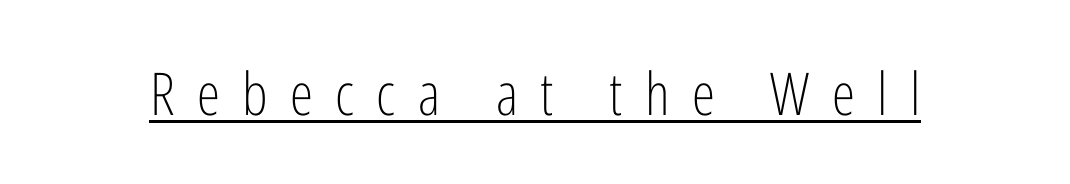
The image shows 59 px light, condensed sans-serif type, upright; set unusually wide letter spacing (+0.38 em), underlined; low stroke contrast and a medium x-height.
